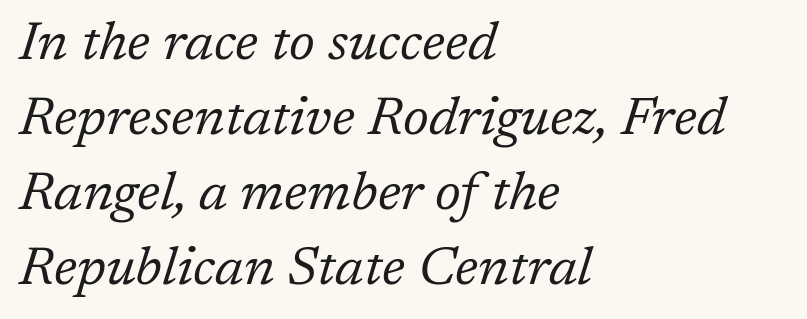
The image shows 54 px regular-weight serif type, italic (leaning right); set left-aligned, normal line spacing (1.39x), normal letter spacing, not underlined; low stroke contrast and a medium x-height.
